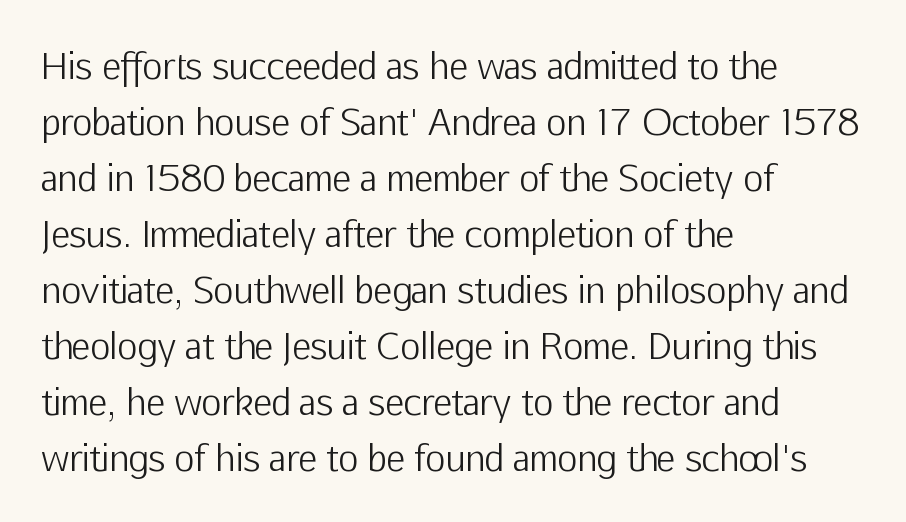
Type without underlining. Upright lettering throughout. Does the copy run flush right? No — it runs flush left. This sample has the flowing, uneven cadence of proportional lettering. To sum up the face: it is a sans, with no serifs. Students, note that the glyphs here touch the page at normal intervals.
